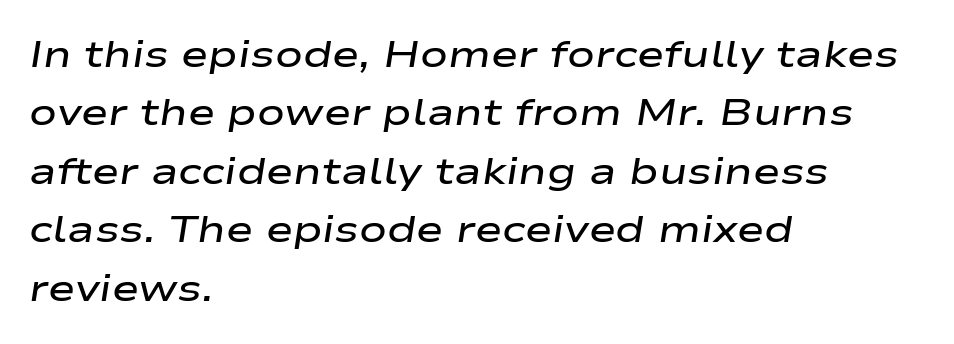
{"italic": "yes", "lean": "right", "slant_degrees": 9, "bold": "semi", "weight": "semibold", "width": "wide", "stroke_contrast": "low", "x_height": "medium", "monospaced": "no", "underline": "no", "align": "left", "line_spacing": "normal", "line_spacing_ratio": 1.58, "letter_spacing": "normal", "letter_spacing_em": 0.0, "glyph_px": 37}
